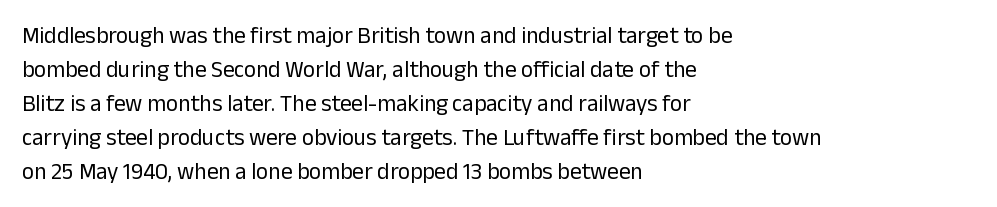
The type sits square on the baseline with zero lean. Stem width sits at or under what a default text font uses. Horizontally, the lines are justified to the leading edge only. This sample keeps an unexceptional amount of space between lines. The space beneath each line is pristine and unruled. There is no visible air inserted between adjacent glyphs.
